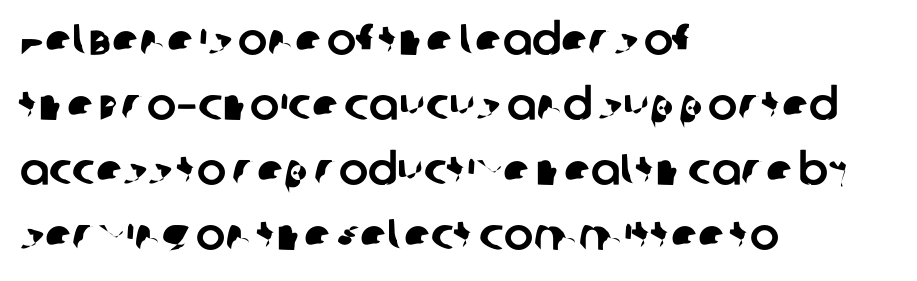
The designer went with a sans here, leaving each stem footless. Between one letter and the next there's only the usual sliver of space. The ragged edge is on the right, which tells us the setting is flush left. What's the leading like? Ordinary, nothing unusual. The area under the type is left untouched.
